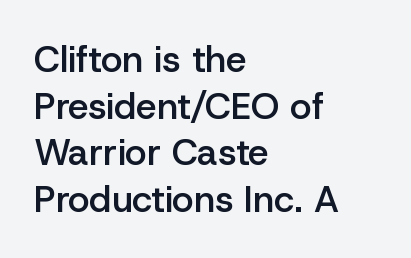
The image shows 37 px semibold sans-serif type, upright; set left-aligned, normal line spacing (1.26x), normal letter spacing, not underlined; low stroke contrast and a medium x-height.
